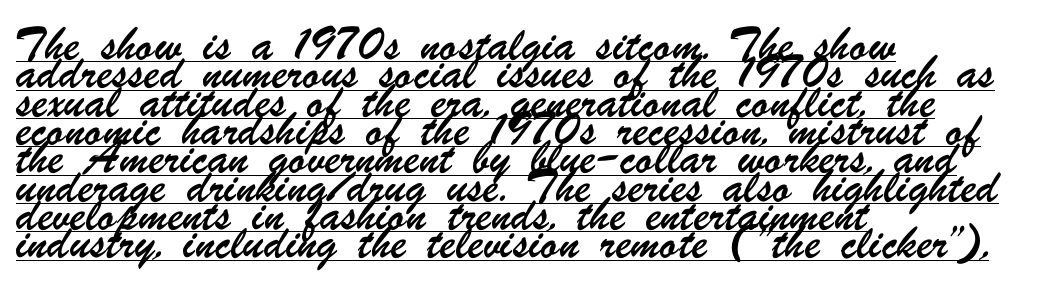
{"underline": "yes", "align": "left", "line_spacing": "normal", "line_spacing_ratio": 1.35, "letter_spacing": "normal", "letter_spacing_em": 0.0, "glyph_px": 21}
